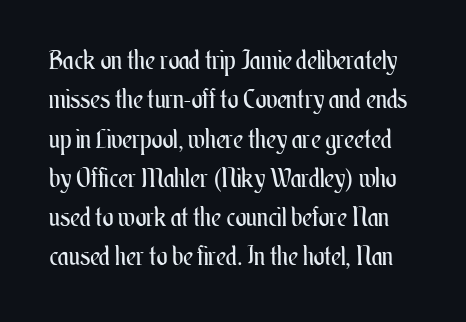
{"italic": "no", "bold": "no", "underline": "no", "line_spacing": "normal", "line_spacing_ratio": 1.51, "letter_spacing": "normal", "letter_spacing_em": 0.0, "glyph_px": 26}
